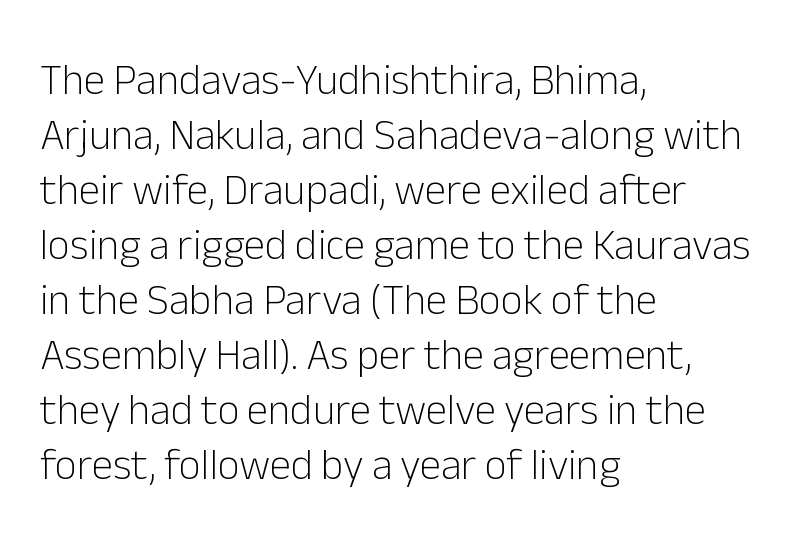
The image shows 43 px light sans-serif type, upright; set left-aligned, normal line spacing (1.28x), normal letter spacing, not underlined; low stroke contrast and a medium x-height.
